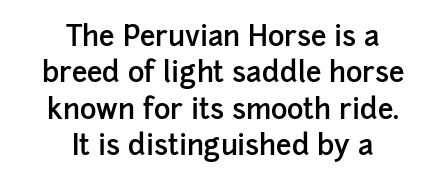
Q: Is the text bold? A: Semi-bold.
Q: Is the text italic (slanted)? A: No, it is upright.
Q: Is the typeface a serif or a sans-serif typeface? A: Sans-serif.
Q: Is the text underlined? A: No.
Q: How is the paragraph aligned? A: Centered.
Q: Is the spacing between letters normal or unusually wide? A: Normal.
Q: Is the spacing between lines tight, normal or loose? A: Normal.
Q: Width (condensed, normal, or wide)? A: Normal.
Q: Stroke contrast? A: Low.
Q: x-height? A: Medium.
Q: Monospaced? A: No.
